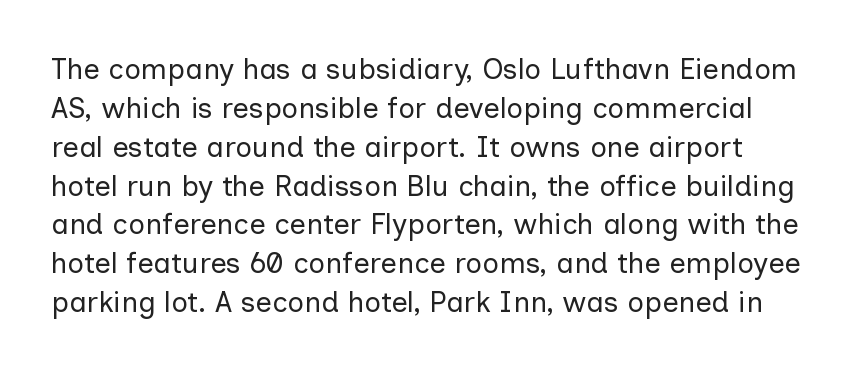
This rendering employs a face without finishing strokes, i.e., a sans-serif. The specimen omits any rule beneath the text block's lines. The letters stand upright; this is a roman face. Quick note: interline space is typical.
